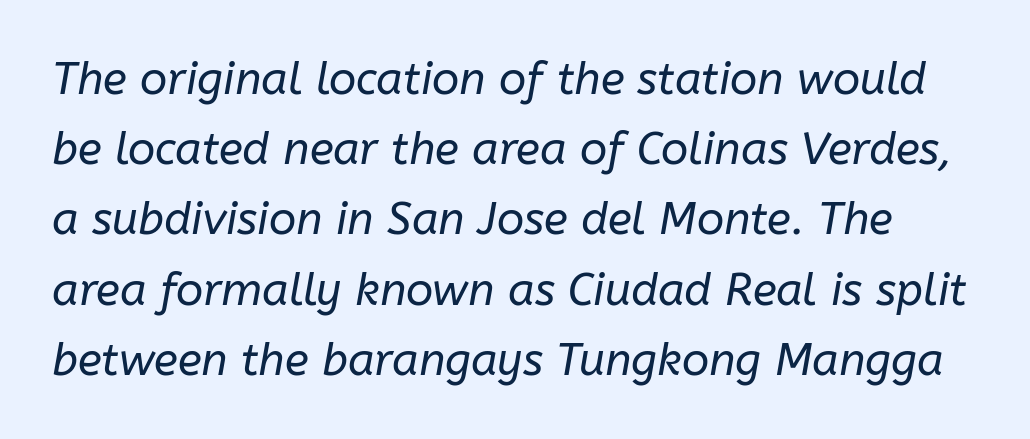
The image shows 45 px regular-weight type, italic (leaning right); set normal line spacing (1.56x), normal letter spacing, not underlined; low stroke contrast and a medium x-height.
